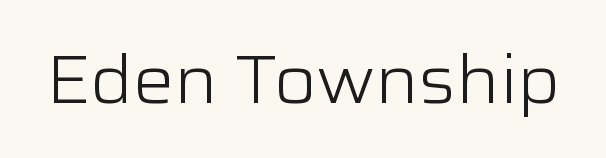
Q: Is the text bold? A: No.
Q: Is the text italic (slanted)? A: No, it is upright.
Q: Is the typeface a serif or a sans-serif typeface? A: Sans-serif.
Q: Is the text underlined? A: No.
Q: Is the spacing between letters normal or unusually wide? A: Normal.
Q: Width (condensed, normal, or wide)? A: Normal.
Q: Stroke contrast? A: Low.
Q: x-height? A: Medium.
Q: Monospaced? A: No.
